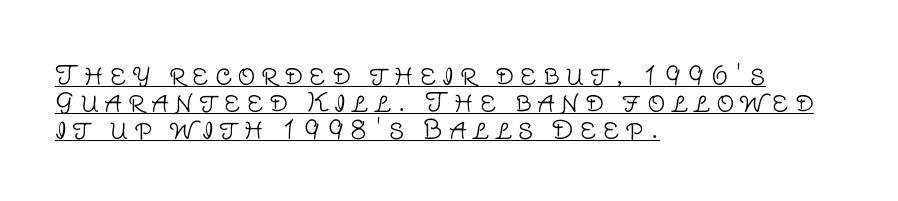
{"bold": "no", "underline": "yes", "align": "left", "line_spacing": "tight", "line_spacing_ratio": 1.08, "letter_spacing": "wide", "letter_spacing_em": 0.24, "glyph_px": 25}
